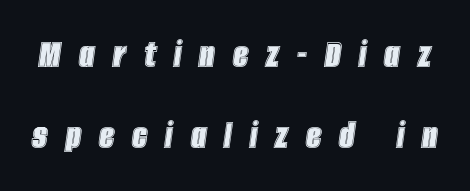
Quick note: italic. Each word looks stretched out because of the extra space between its letters. The rendering uses natural spacing where letterforms have individual widths. Beneath every word, the page is bare.
